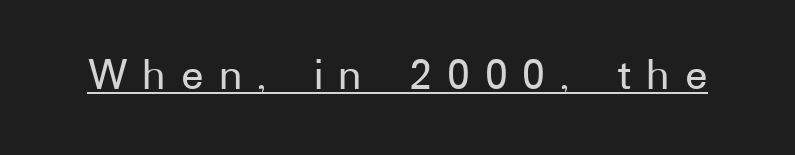
The type family on display is of the sans-serif kind. Characters remain perfectly vertical along every line. Looks like regular typesetting: each glyph gets only the width it needs. Letter spacing: wide.
